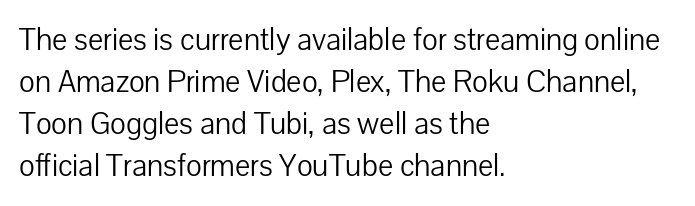
The letters stand straight up with perfectly vertical stems. The typesetter chose a ragged-right arrangement here. Each letter's strokes conclude bluntly, with no projecting serifs. Descenders are the only things crossing below the line.
